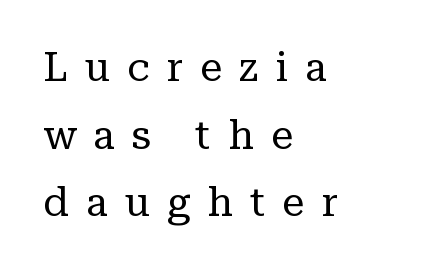
The image shows 40 px regular-weight serif type, upright; set left-aligned, normal line spacing (1.69x), unusually wide letter spacing (+0.43 em), not underlined; low stroke contrast and a medium x-height.
